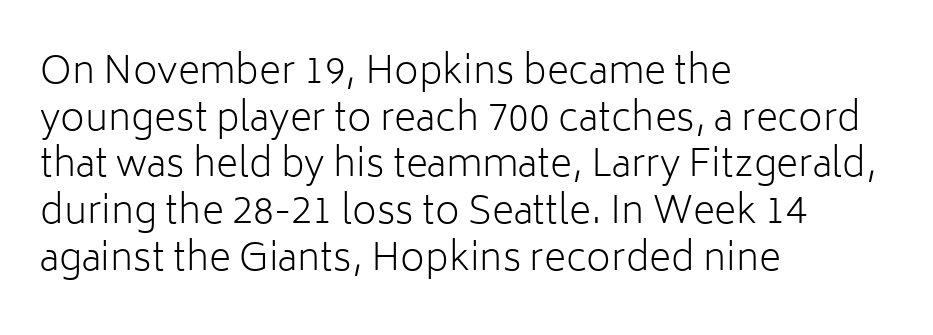
No feet cap the strokes, marking this as sans-serif type. There is no visible air inserted between adjacent glyphs. Ordinary non-slanted type is in use. The strokes carry an ordinary text weight at most. Notice how the passage keeps a crisp vertical edge on the left only.
